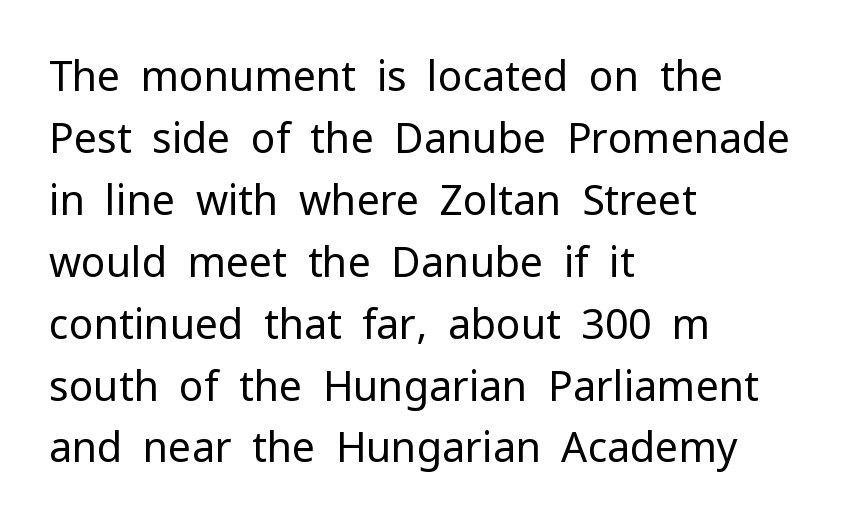
The image shows 41 px regular-weight sans-serif type, upright; set left-aligned, normal line spacing (1.51x), normal letter spacing, not underlined; low stroke contrast and a medium x-height.
